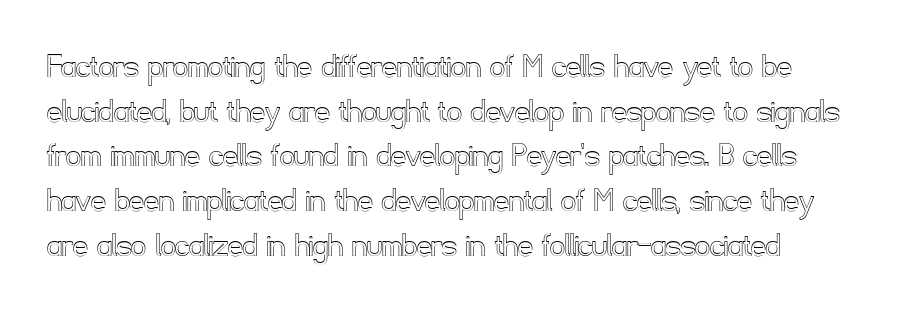
The image shows 36 px text type, upright; set line spacing 1.24x, normal letter spacing, not underlined; a small x-height.
